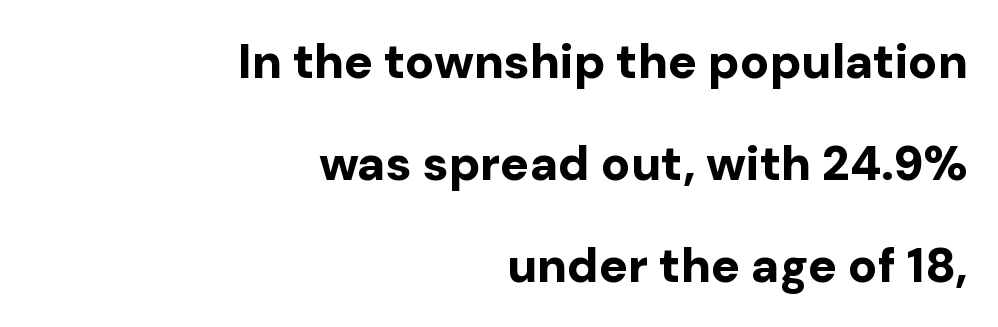
The image shows 48 px bold sans-serif type, upright; set right-aligned, loose line spacing (2.12x), normal letter spacing, not underlined; low stroke contrast and a medium x-height.
